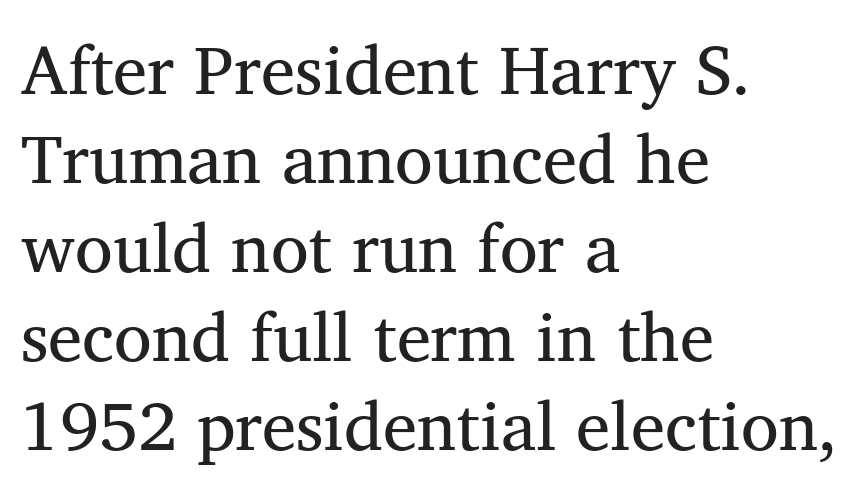
Ink coverage per letter is moderate at most. This sample uses a serif face. Honestly, the row spacing looks completely unremarkable. Looks like regular typesetting: each glyph gets only the width it needs. Line beginnings align vertically; line endings do not.
